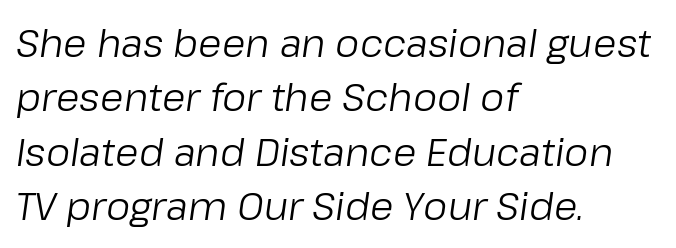
The image shows 38 px regular-weight type, italic (leaning right); set left-aligned, normal line spacing (1.43x), normal letter spacing, not underlined; low stroke contrast and a medium x-height.
